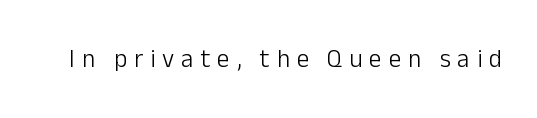
{"italic": "no", "bold": "no", "underline": "no", "letter_spacing": "wide", "letter_spacing_em": 0.28, "glyph_px": 25}
